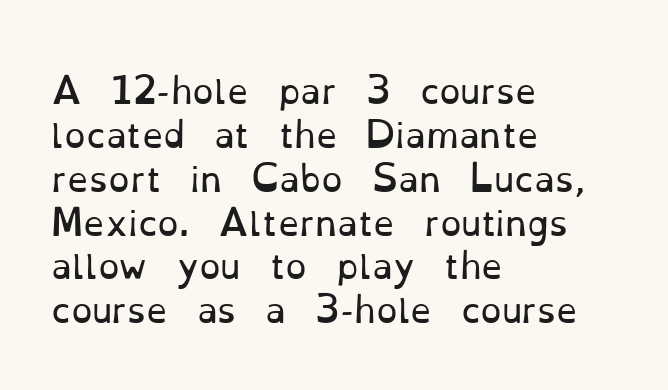
Descenders hang freely into open space. The rendering anchors every line to the left-hand side. Looks like regular typesetting: each glyph gets only the width it needs. Line spacing here is normal. Italic: no, the glyphs are upright roman.
